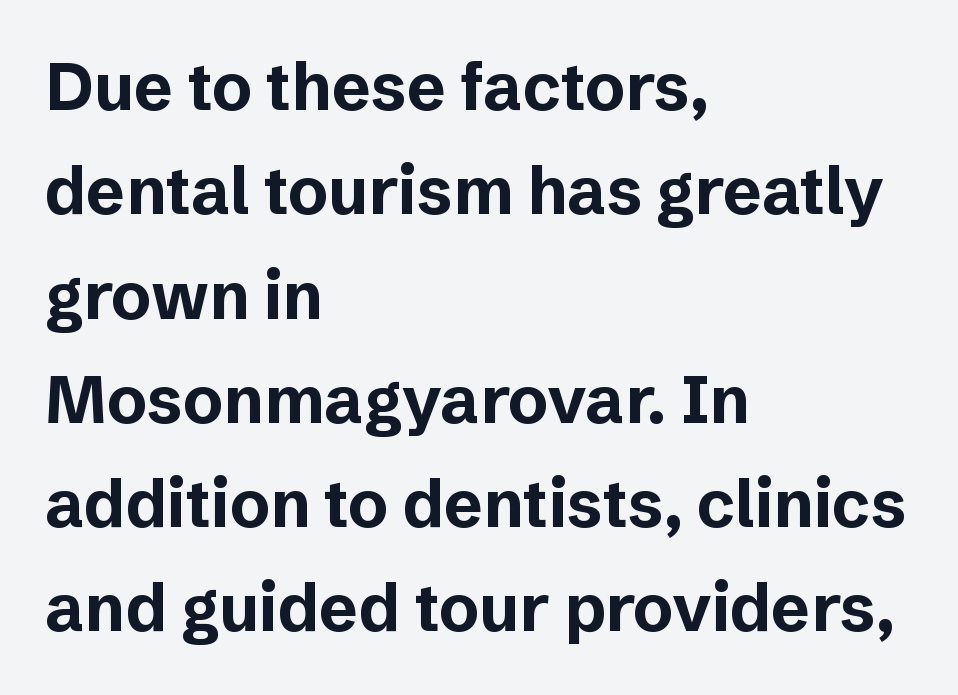
Q: Is the text bold? A: Yes.
Q: Is the text italic (slanted)? A: No, it is upright.
Q: Is the typeface a serif or a sans-serif typeface? A: Sans-serif.
Q: Is the text underlined? A: No.
Q: How is the paragraph aligned? A: Left-aligned.
Q: Is the spacing between letters normal or unusually wide? A: Normal.
Q: Is the spacing between lines tight, normal or loose? A: Normal.
Q: Width (condensed, normal, or wide)? A: Normal.
Q: Stroke contrast? A: Low.
Q: x-height? A: Medium.
Q: Monospaced? A: No.
